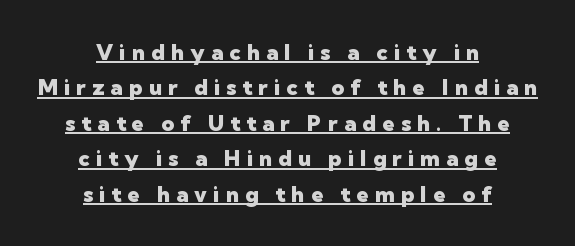
{"italic": "no", "bold": "yes", "underline": "yes", "align": "center", "line_spacing": "normal", "line_spacing_ratio": 1.61, "letter_spacing": "wide", "letter_spacing_em": 0.28, "glyph_px": 22}
